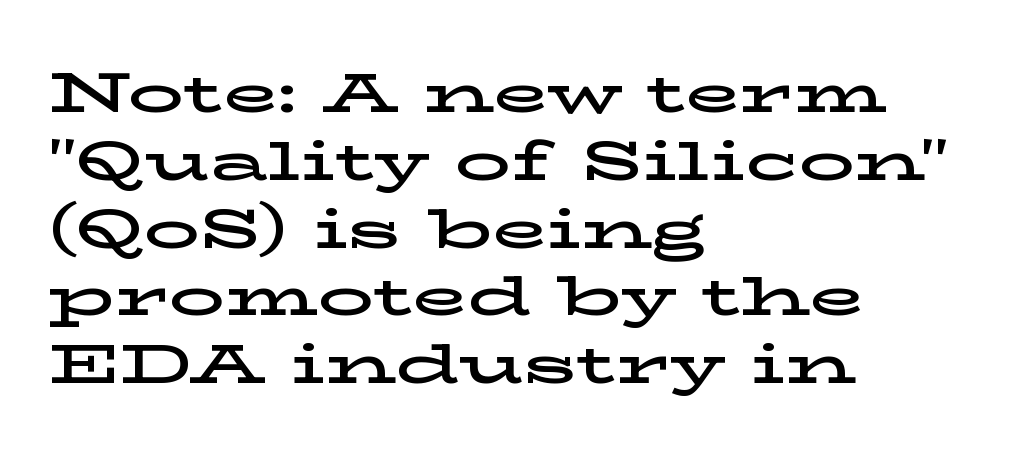
{"serif": "yes", "italic": "no", "width": "wide", "stroke_contrast": "low", "x_height": "medium", "monospaced": "no", "underline": "no", "align": "left", "line_spacing_ratio": 1.21, "letter_spacing": "normal", "letter_spacing_em": 0.0, "glyph_px": 56}
